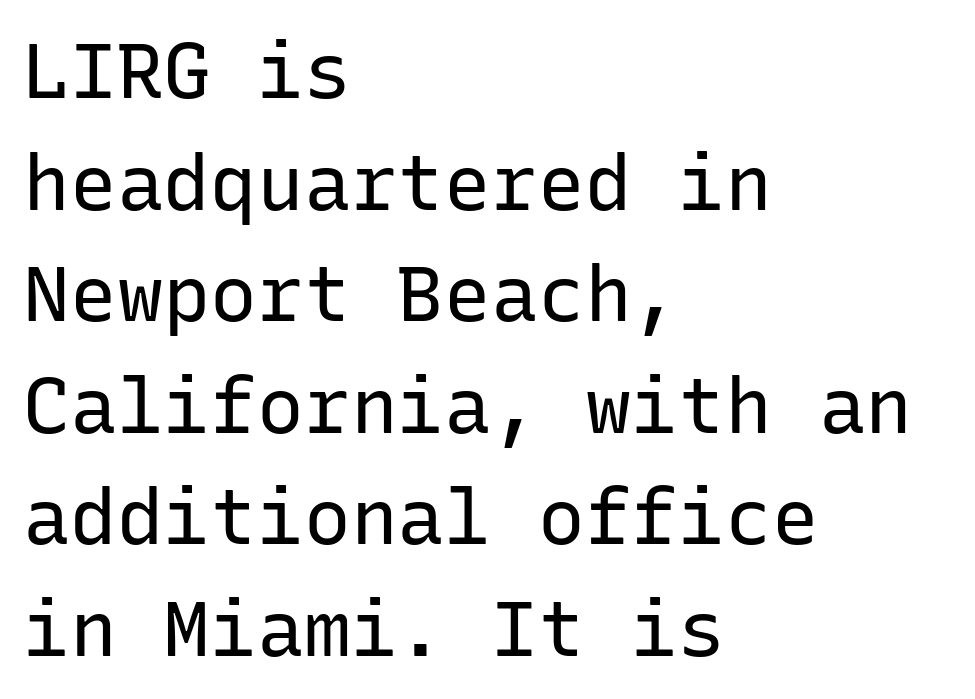
{"serif": "no", "italic": "no", "bold": "no", "weight": "regular", "width": "normal", "stroke_contrast": "low", "x_height": "medium", "monospaced": "yes", "underline": "no", "align": "left", "line_spacing": "normal", "line_spacing_ratio": 1.43, "letter_spacing": "normal", "letter_spacing_em": 0.0, "glyph_px": 78}
